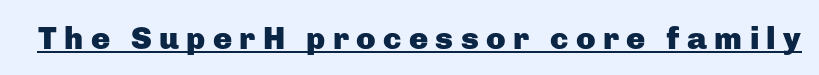
The image shows 32 px heavy sans-serif type, upright; set unusually wide letter spacing (+0.23 em), underlined; low stroke contrast and a medium x-height.
